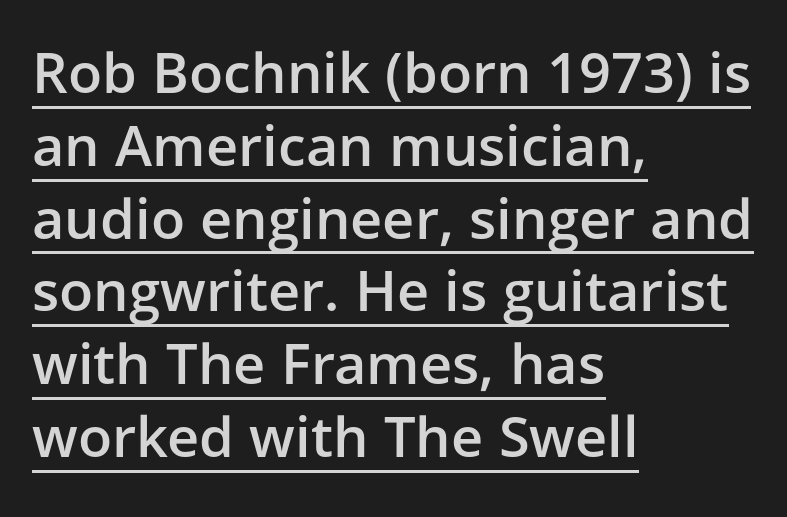
The image shows 56 px semibold sans-serif type, upright; set left-aligned, normal line spacing (1.3x), normal letter spacing, underlined; low stroke contrast and a medium x-height.
